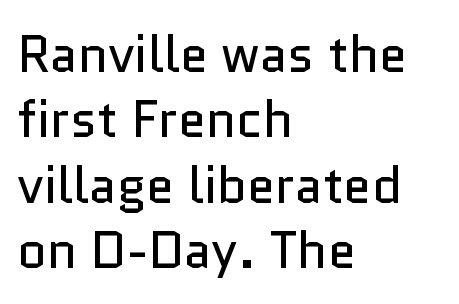
{"serif": "no", "italic": "no", "bold": "no", "weight": "regular", "width": "normal", "stroke_contrast": "low", "x_height": "medium", "monospaced": "no", "underline": "no", "align": "left", "line_spacing": "normal", "line_spacing_ratio": 1.28, "letter_spacing": "normal", "letter_spacing_em": 0.0, "glyph_px": 51}
